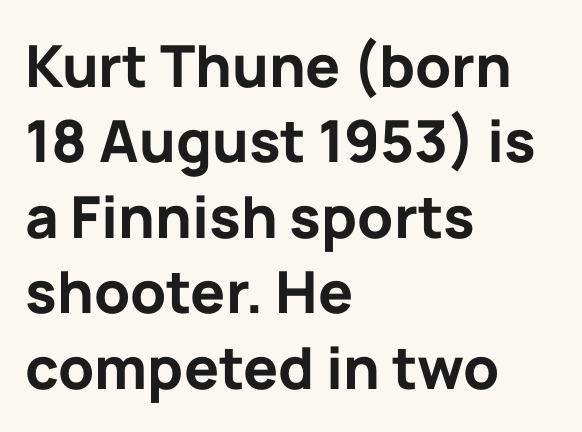
{"serif": "no", "italic": "no", "bold": "yes", "weight": "bold", "width": "normal", "stroke_contrast": "low", "x_height": "medium", "monospaced": "no", "underline": "no", "align": "left", "line_spacing": "normal", "line_spacing_ratio": 1.3, "letter_spacing": "normal", "letter_spacing_em": 0.0, "glyph_px": 58}
